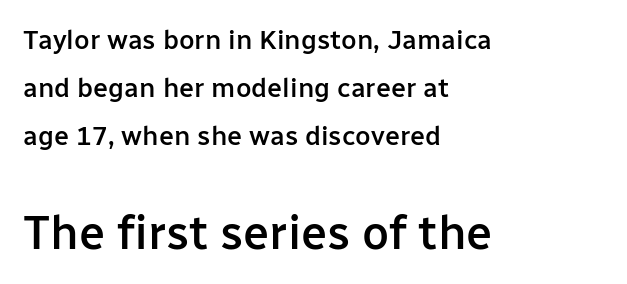
The image shows 47 px semibold sans-serif type, upright; set left-aligned, line spacing 1.77x, normal letter spacing, not underlined; the second (bottom) block is 1.74x larger; low stroke contrast and a medium x-height.
